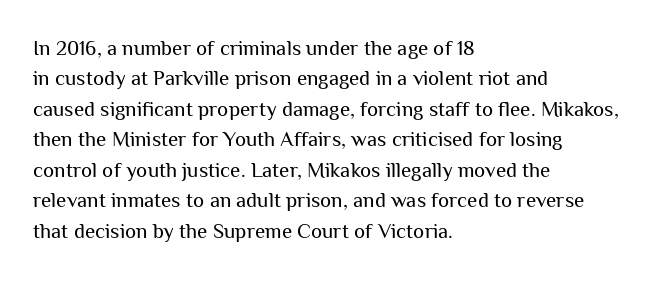
{"italic": "no", "bold": "no", "underline": "no", "align": "left", "line_spacing": "normal", "line_spacing_ratio": 1.45, "letter_spacing": "normal", "letter_spacing_em": 0.0, "glyph_px": 21}
